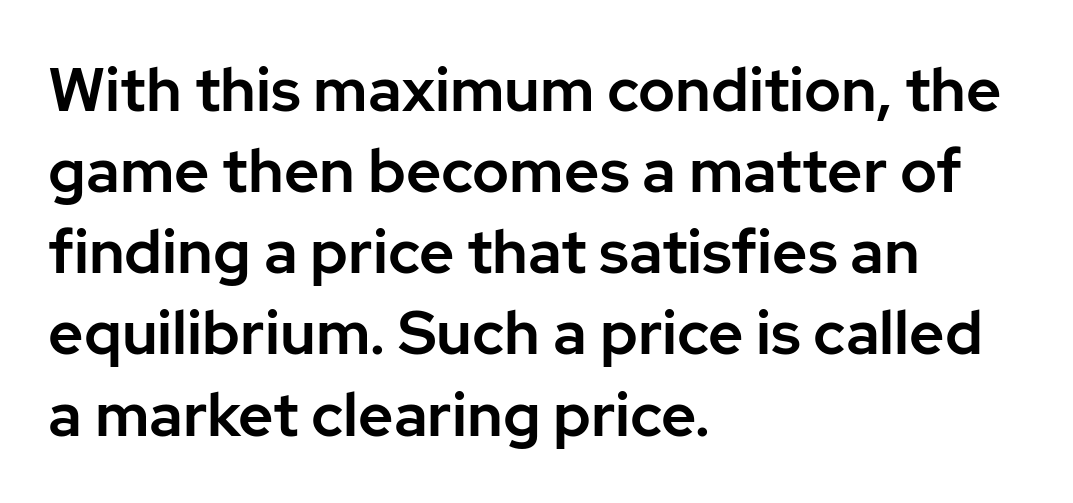
Q: Is the text italic (slanted)? A: No, it is upright.
Q: Is the typeface a serif or a sans-serif typeface? A: Sans-serif.
Q: Is the text underlined? A: No.
Q: How is the paragraph aligned? A: Left-aligned.
Q: Is the spacing between letters normal or unusually wide? A: Normal.
Q: Is the spacing between lines tight, normal or loose? A: Normal.
Q: Width (condensed, normal, or wide)? A: Normal.
Q: Stroke contrast? A: Low.
Q: x-height? A: Medium.
Q: Monospaced? A: No.
